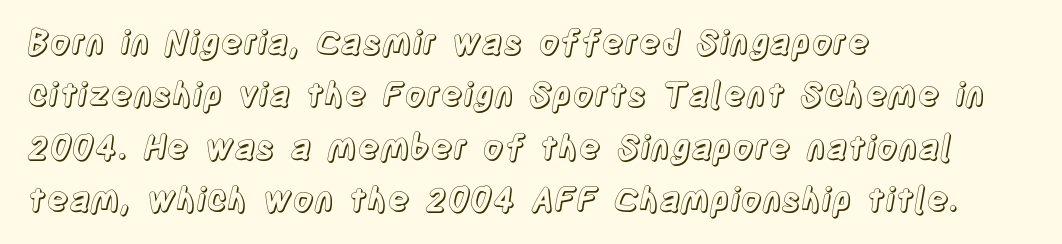
The image shows 33 px condensed type; set left-aligned, normal line spacing (1.59x), normal letter spacing, not underlined; a large x-height.
